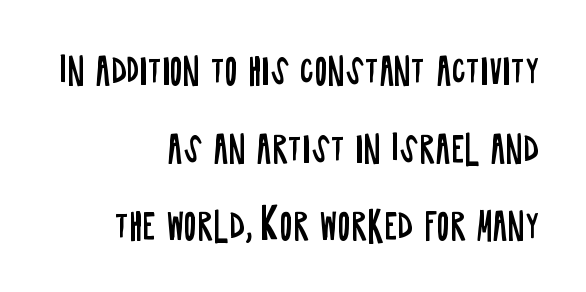
The image shows 35 px regular-weight, condensed sans-serif type, upright; set right-aligned, loose line spacing (2.22x), normal letter spacing, not underlined; low stroke contrast and a large x-height.
